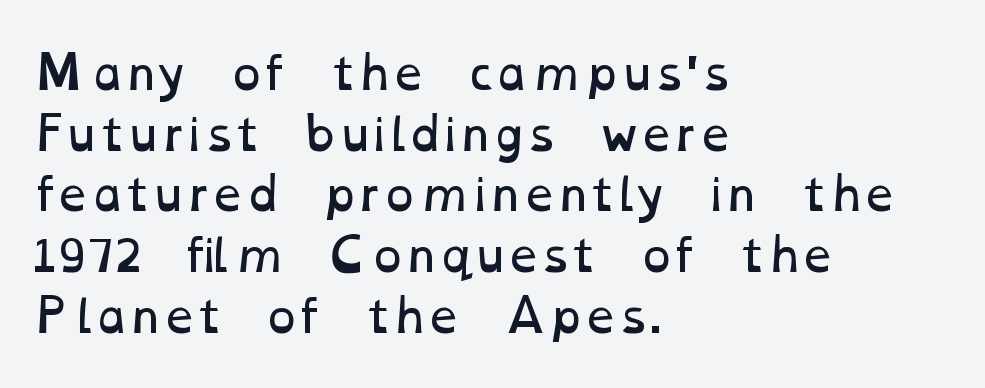
Q: Is the text bold? A: No.
Q: Is the text underlined? A: No.
Q: How is the paragraph aligned? A: Left-aligned.
Q: Is the spacing between letters normal or unusually wide? A: Normal.
Q: Is the spacing between lines tight, normal or loose? A: Normal.
Q: Width (condensed, normal, or wide)? A: Wide.
Q: Stroke contrast? A: Low.
Q: x-height? A: Medium.
Q: Monospaced? A: No.
